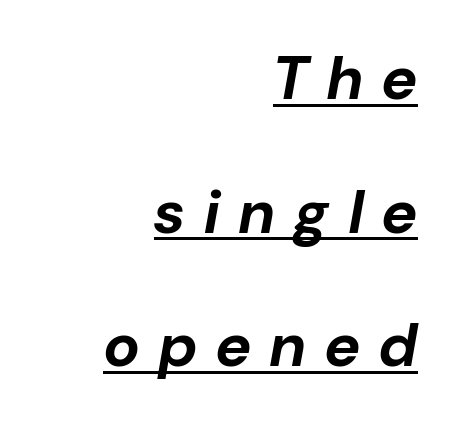
The image shows 61 px bold type, italic (leaning right); set right-aligned, loose line spacing (2.19x), unusually wide letter spacing (+0.32 em), underlined; low stroke contrast and a medium x-height.
